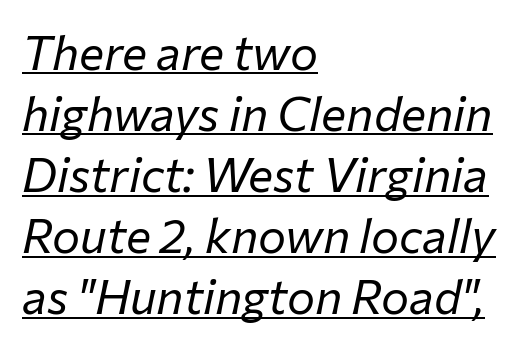
Q: Is the text bold? A: No.
Q: Is the text italic (slanted)? A: Yes, it leans right by about 12 degrees.
Q: Is the text underlined? A: Yes.
Q: How is the paragraph aligned? A: Left-aligned.
Q: Is the spacing between letters normal or unusually wide? A: Normal.
Q: Is the spacing between lines tight, normal or loose? A: Normal.
Q: Width (condensed, normal, or wide)? A: Normal.
Q: Stroke contrast? A: Low.
Q: x-height? A: Medium.
Q: Monospaced? A: No.
